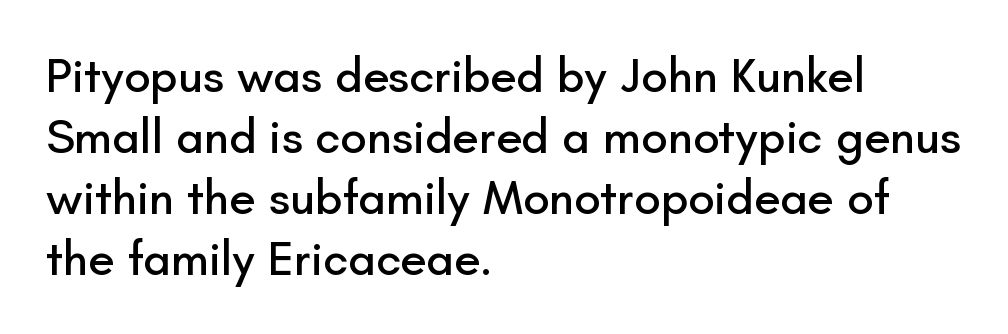
The image shows 48 px sans-serif type, upright; set left-aligned, normal line spacing (1.27x), normal letter spacing, not underlined; low stroke contrast and a small x-height.
